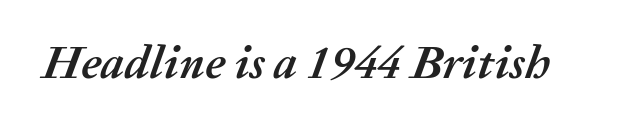
{"italic": "yes", "lean": "right", "slant_degrees": 20, "bold": "yes", "weight": "semibold", "width": "normal", "stroke_contrast": "medium", "x_height": "medium", "monospaced": "no", "underline": "no", "letter_spacing": "normal", "letter_spacing_em": 0.0, "glyph_px": 47}
